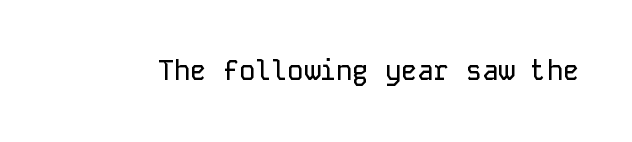
{"italic": "no", "underline": "no", "letter_spacing": "normal", "letter_spacing_em": 0.0, "glyph_px": 27}
